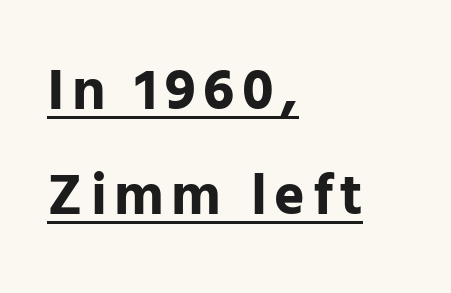
The image shows 58 px bold sans-serif type, upright; set left-aligned, line spacing 1.81x, underlined; low stroke contrast and a medium x-height.
